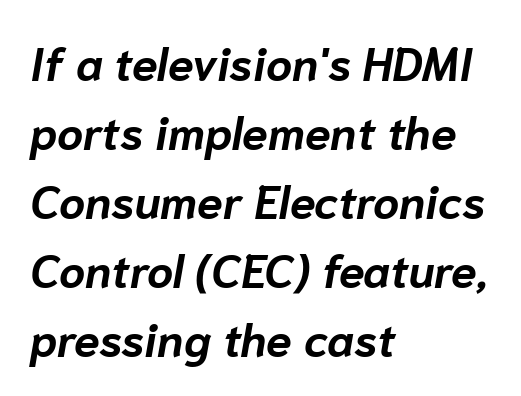
{"italic": "yes", "lean": "right", "slant_degrees": 10, "bold": "yes", "weight": "bold", "width": "normal", "stroke_contrast": "low", "x_height": "medium", "monospaced": "no", "underline": "no", "align": "left", "line_spacing": "normal", "line_spacing_ratio": 1.5, "letter_spacing": "normal", "letter_spacing_em": 0.0, "glyph_px": 46}
